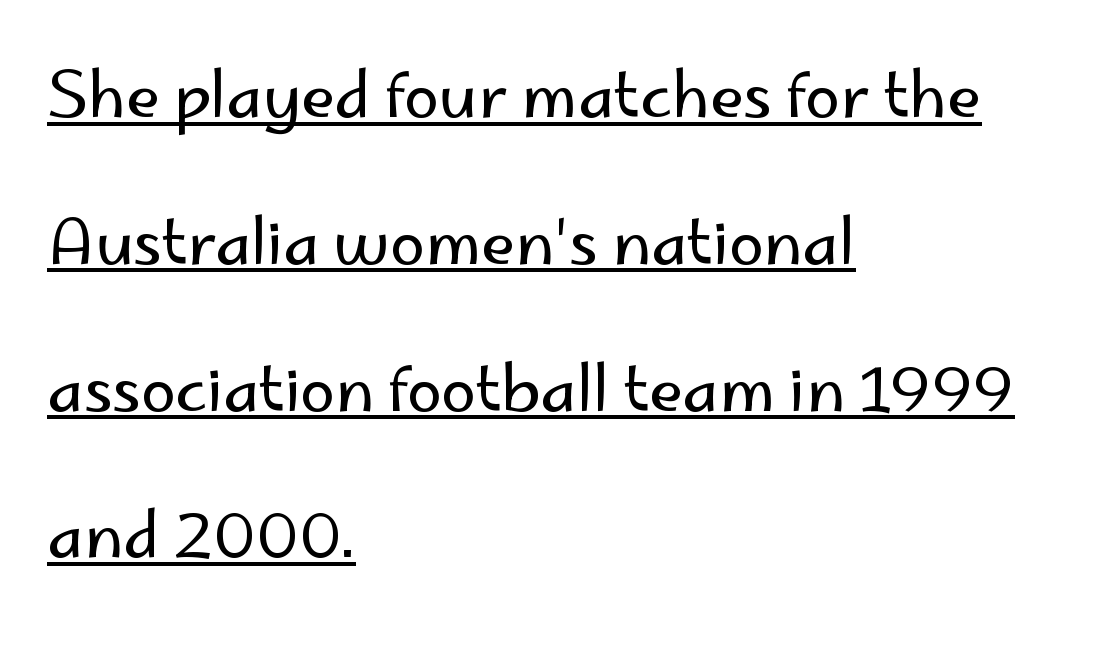
Q: Is the text bold? A: No.
Q: Is the text italic (slanted)? A: No, it is upright.
Q: Is the typeface a serif or a sans-serif typeface? A: Sans-serif.
Q: Is the text underlined? A: Yes.
Q: How is the paragraph aligned? A: Left-aligned.
Q: Is the spacing between letters normal or unusually wide? A: Normal.
Q: Is the spacing between lines tight, normal or loose? A: Loose.
Q: Width (condensed, normal, or wide)? A: Normal.
Q: Stroke contrast? A: Low.
Q: x-height? A: Small.
Q: Monospaced? A: No.
